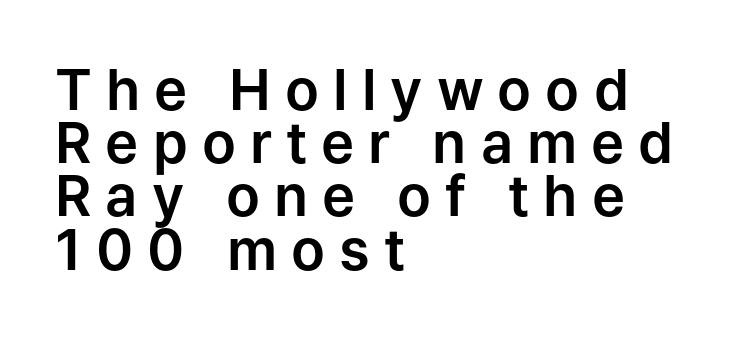
{"serif": "no", "italic": "no", "width": "normal", "stroke_contrast": "low", "x_height": "medium", "monospaced": "no", "underline": "no", "align": "left", "line_spacing": "tight", "line_spacing_ratio": 0.95, "letter_spacing": "wide", "letter_spacing_em": 0.25, "glyph_px": 56}
